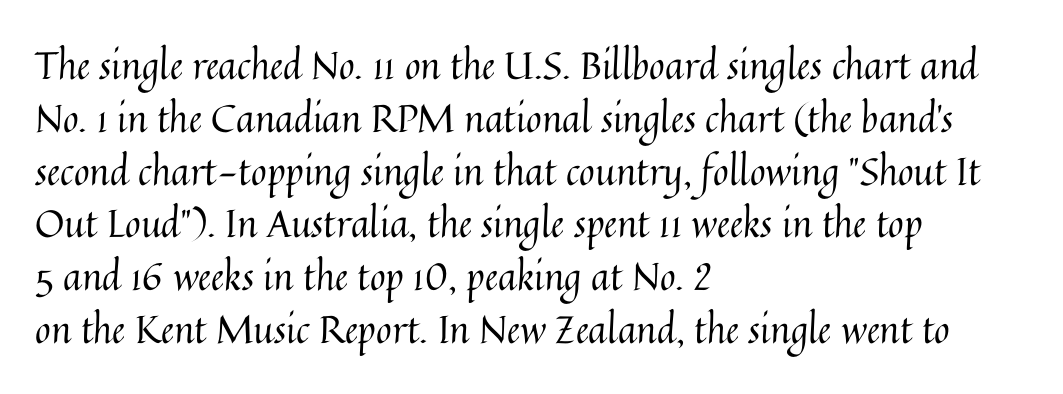
{"bold": "no", "weight": "regular", "width": "normal", "stroke_contrast": "medium", "x_height": "medium", "monospaced": "no", "underline": "no", "align": "left", "line_spacing": "normal", "line_spacing_ratio": 1.39, "letter_spacing": "normal", "letter_spacing_em": 0.0, "glyph_px": 38}
